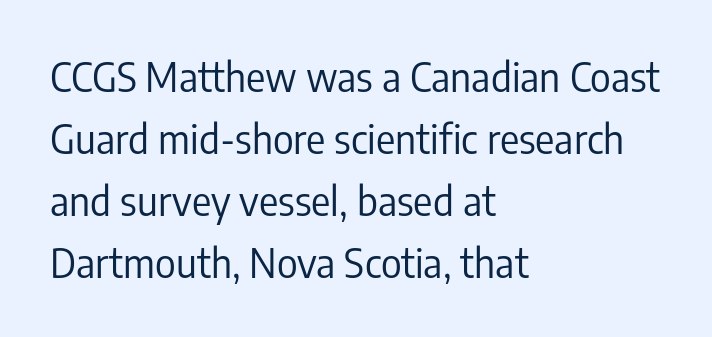
The image shows 40 px regular-weight, condensed sans-serif type, upright; set left-aligned, normal line spacing (1.55x), normal letter spacing, not underlined; low stroke contrast and a medium x-height.
